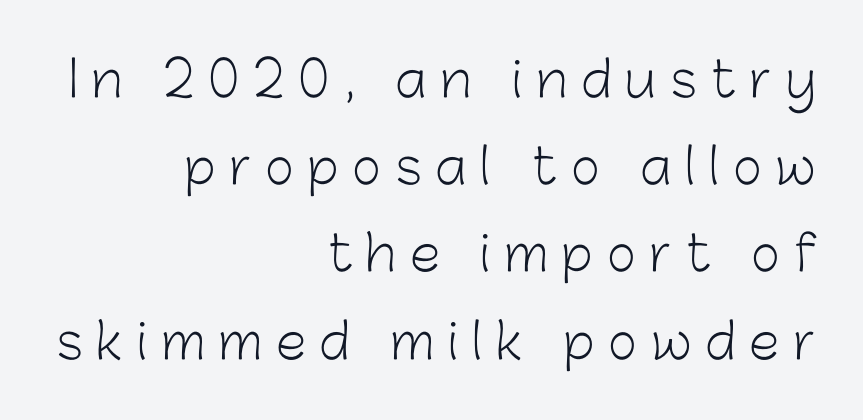
{"serif": "no", "italic": "no", "bold": "no", "weight": "light", "width": "normal", "stroke_contrast": "low", "x_height": "medium", "monospaced": "no", "underline": "no", "align": "right", "line_spacing_ratio": 1.78, "letter_spacing": "wide", "letter_spacing_em": 0.29, "glyph_px": 49}
